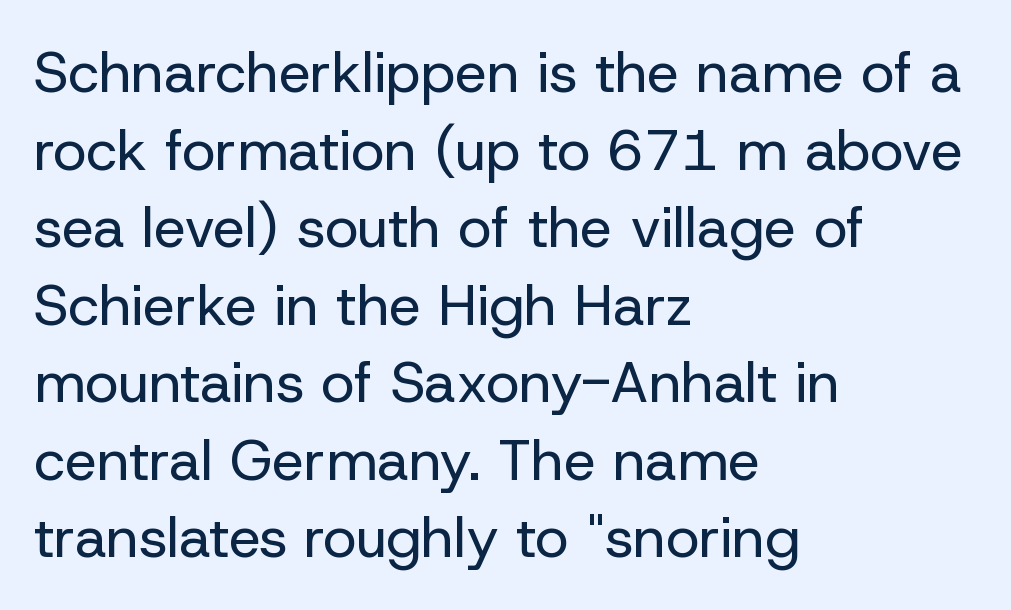
The image shows 57 px regular-weight sans-serif type, upright; set left-aligned, normal line spacing (1.36x), normal letter spacing, not underlined; low stroke contrast and a medium x-height.
